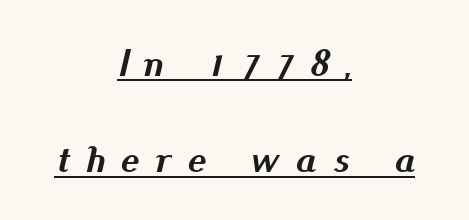
The image shows 39 px semibold type, italic (leaning right); set centered, loose line spacing (2.47x), unusually wide letter spacing (+0.42 em), underlined; medium stroke contrast and a small x-height.
